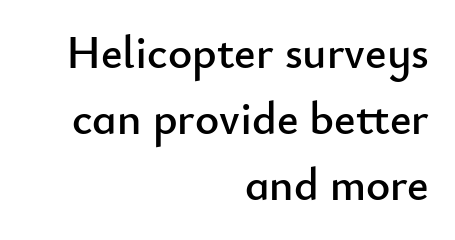
Q: Is the text italic (slanted)? A: No, it is upright.
Q: Is the typeface a serif or a sans-serif typeface? A: Sans-serif.
Q: Is the text underlined? A: No.
Q: How is the paragraph aligned? A: Right-aligned.
Q: Is the spacing between letters normal or unusually wide? A: Normal.
Q: Is the spacing between lines tight, normal or loose? A: Normal.
Q: Width (condensed, normal, or wide)? A: Normal.
Q: Stroke contrast? A: Low.
Q: x-height? A: Small.
Q: Monospaced? A: No.
